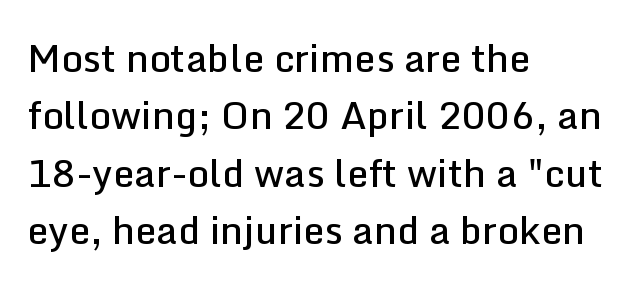
The image shows 38 px semibold sans-serif type, upright; set left-aligned, normal line spacing (1.51x), normal letter spacing, not underlined; low stroke contrast and a medium x-height.
